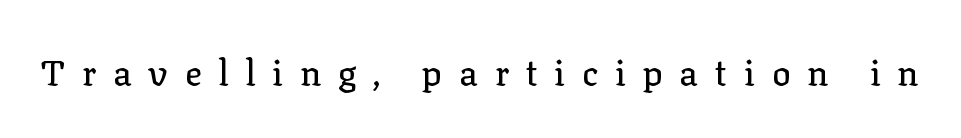
The image shows 35 px serif type, upright; set unusually wide letter spacing (+0.48 em), not underlined; low stroke contrast and a medium x-height.
